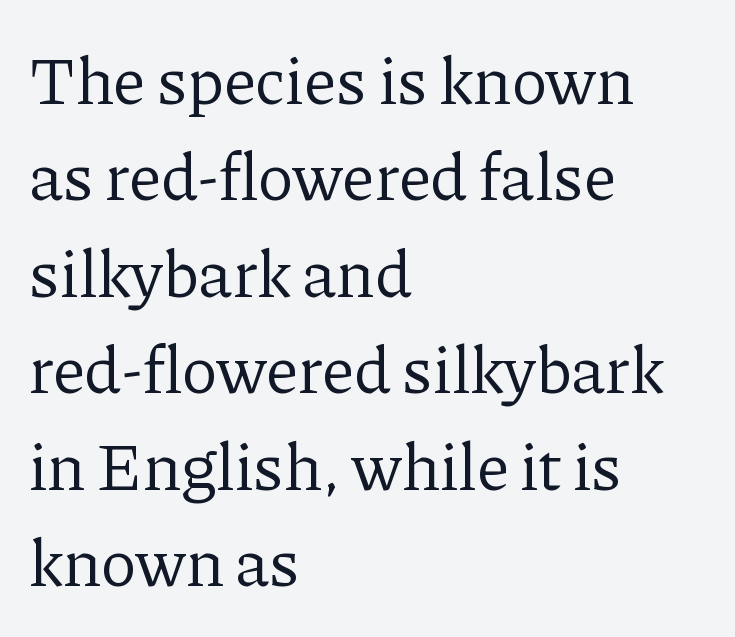
The space directly below the letters is spotless. These lines are set flush left with a ragged right edge. A typesetter would label this face a serif. The font is comparable to plain body text, perhaps lighter.
